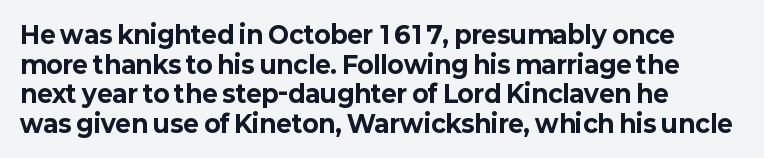
{"italic": "no", "bold": "yes", "underline": "no", "align": "left", "line_spacing_ratio": 1.23, "letter_spacing": "normal", "letter_spacing_em": 0.0, "glyph_px": 24}
